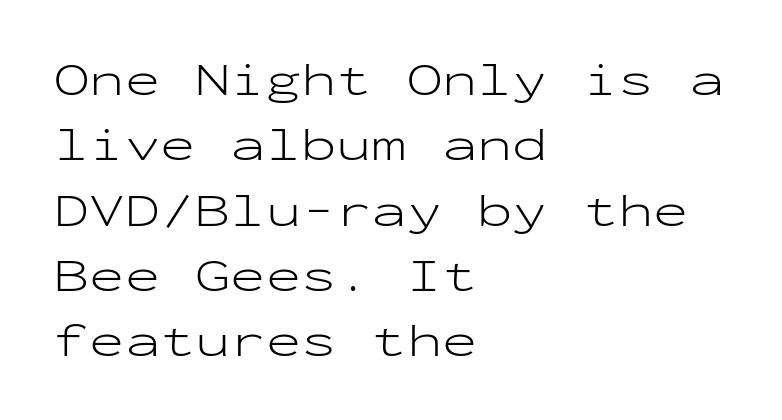
This is the regular roman posture of the typeface. The block of text has a typical density, with ordinary space between rows. Lines of text with bare space underneath. Short and long lines alike share a common starting point at left.
